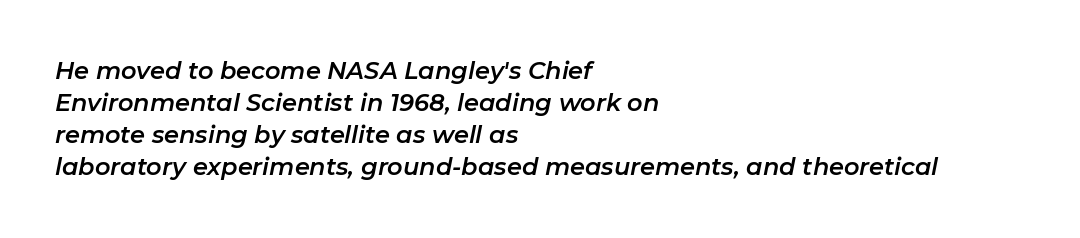
The image shows 24 px text type, italic (leaning right); set left-aligned, normal line spacing (1.34x), normal letter spacing, not underlined.
